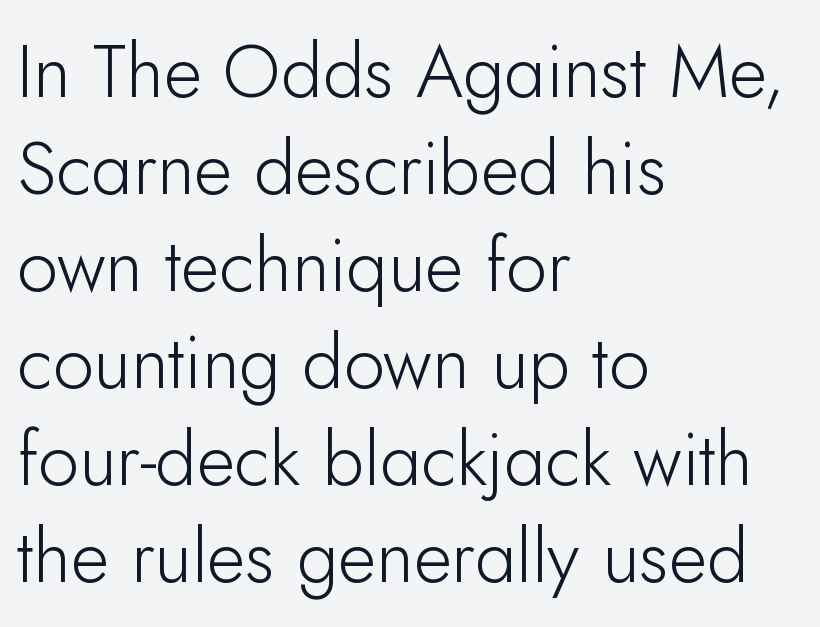
The weight tops out at a normal text grade. The font's upright variant was chosen for this text. The space directly below the letters is spotless. The typesetter chose a ragged-right arrangement here.
